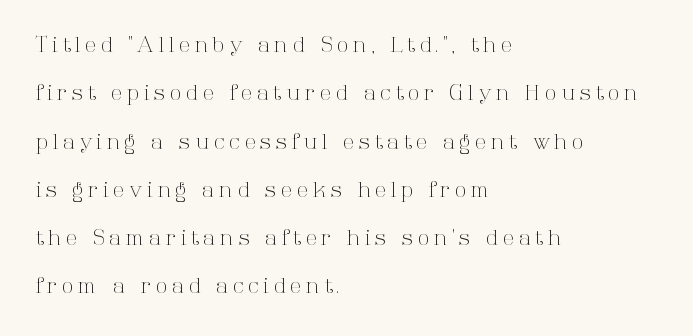
Q: Is the text bold? A: No.
Q: Is the text italic (slanted)? A: No, it is upright.
Q: Is the text underlined? A: No.
Q: How is the paragraph aligned? A: Left-aligned.
Q: Is the spacing between letters normal or unusually wide? A: Unusually wide.
Q: Is the spacing between lines tight, normal or loose? A: Loose.
